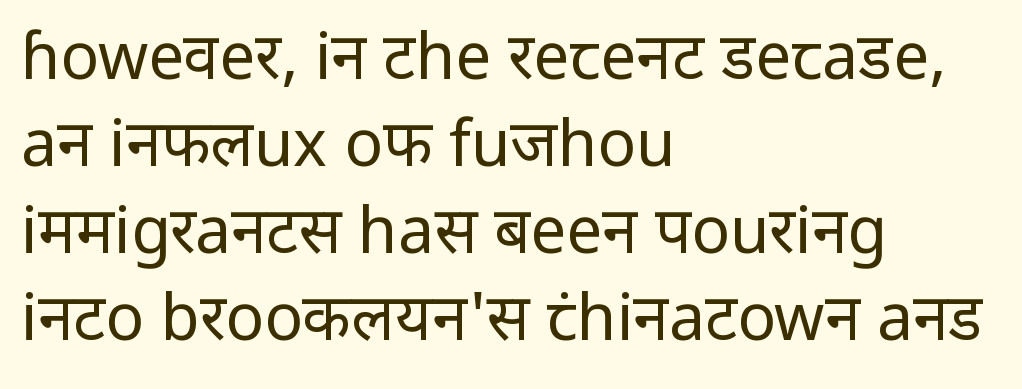
Tall strokes in this sample are plumb rather than angled. What kind of face is this? One without serifs — a sans. The typesetting does not lean heavy: it is not bold. Does the leading feel generous? No, just average. A typesetter would call this zero additional tracking.
